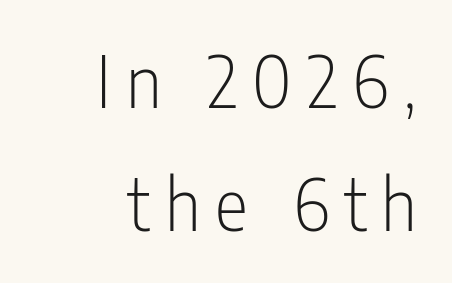
Someone cranked the tracking dial way up on this one. The letters stand straight up with perfectly vertical stems. A bare baseline throughout the passage. A sans-serif font was chosen for this passage.
